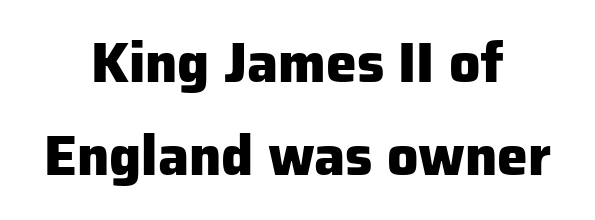
Lines of text with bare space underneath. In terms of weight, the rendering is a true, heavy bold. The passage shown has conventional tracking throughout. This sample has the flowing, uneven cadence of proportional lettering.
